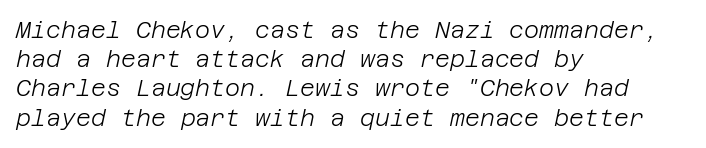
Q: Is the text bold? A: No.
Q: Is the text italic (slanted)? A: Yes, it leans right by about 12 degrees.
Q: Is the text underlined? A: No.
Q: How is the paragraph aligned? A: Left-aligned.
Q: Is the spacing between letters normal or unusually wide? A: Normal.
Q: Is the spacing between lines tight, normal or loose? A: Normal.
